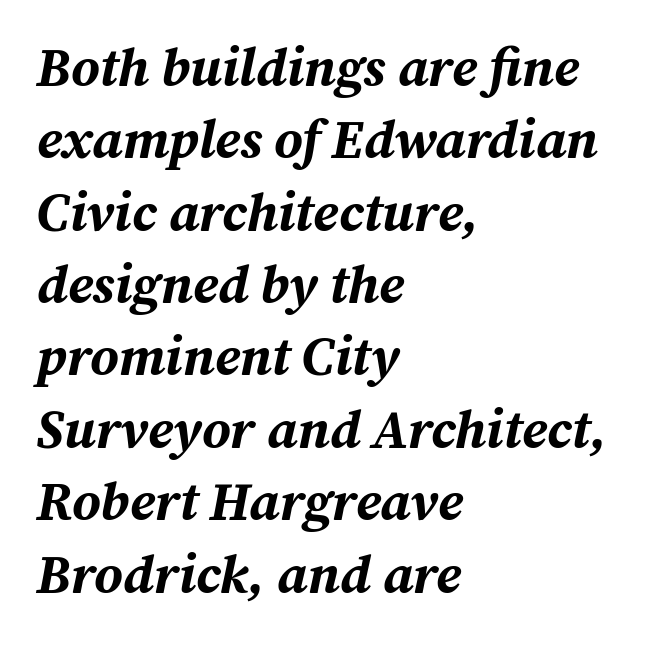
Lines of text with bare space underneath. Is there much room between lines? A standard amount, neither cramped nor airy. Leftover space on each line is placed entirely after the last word. Honestly, the letter spacing is just normal — you wouldn't notice it. Each letter keeps its own natural width here, so spacing adapts to shape. The glyphs look as if they've been sheared to an angle.
